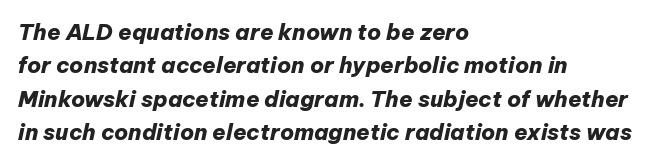
The lines sit at an ordinary, default distance from one another. The letters are bold, with thick, heavy strokes. The rag falls on the right side of this text block. Nothing unusual about the tracking: characters are spaced as the font intends. Rule under the text: the space is simply empty. The text carries the slant typical of an italic or oblique font.
